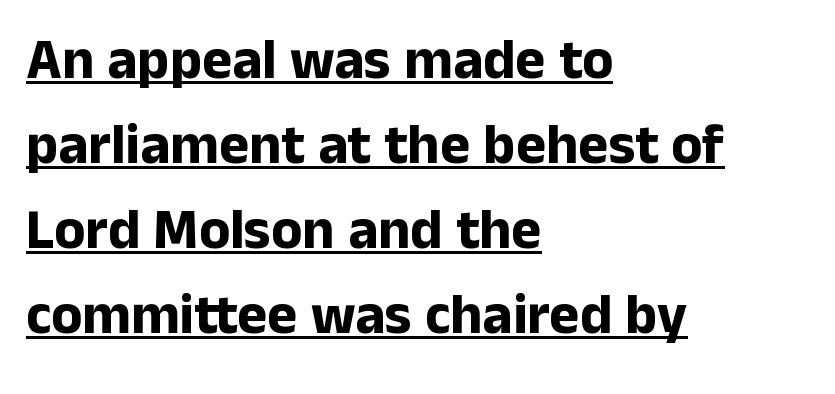
The image shows 57 px bold sans-serif type, upright; set left-aligned, normal line spacing (1.49x), normal letter spacing, underlined; low stroke contrast and a medium x-height.
